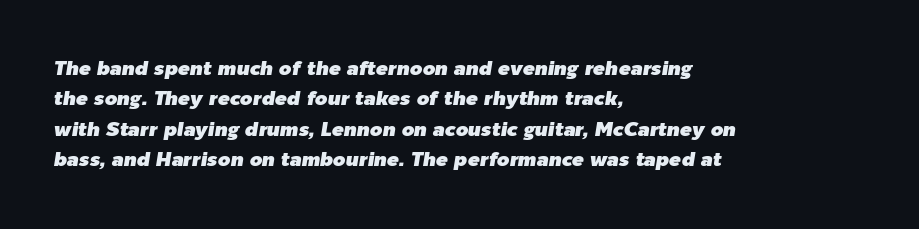
Q: Is the text italic (slanted)? A: Yes, it leans right by about 9 degrees.
Q: Is the text underlined? A: No.
Q: How is the paragraph aligned? A: Left-aligned.
Q: Is the spacing between letters normal or unusually wide? A: Normal.
Q: Is the spacing between lines tight, normal or loose? A: Normal.
